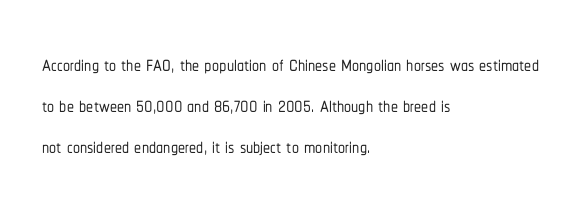
Nope, not italic — everything's standing straight. The letters sit at their default tracking, neither squeezed nor spread. Reading down the column, the eye jumps a familiar distance to each next line. This sample uses a sans-serif face.
